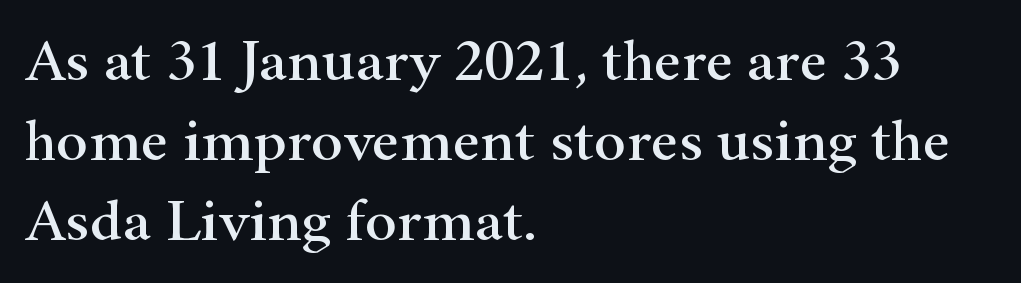
Q: Is the text italic (slanted)? A: No, it is upright.
Q: Is the typeface a serif or a sans-serif typeface? A: Serif.
Q: Is the text underlined? A: No.
Q: How is the paragraph aligned? A: Left-aligned.
Q: Is the spacing between letters normal or unusually wide? A: Normal.
Q: Is the spacing between lines tight, normal or loose? A: Normal.
Q: Width (condensed, normal, or wide)? A: Wide.
Q: Stroke contrast? A: High.
Q: x-height? A: Small.
Q: Monospaced? A: No.
